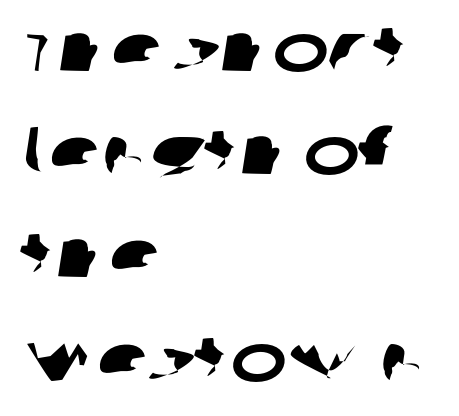
The glyphs are unaccompanied by any horizontal stroke below them. The ragged edge is on the right, which tells us the setting is flush left. This sample has the flowing, uneven cadence of proportional lettering. Students, observe: this is what conventionally led text looks like. The line texture is even and compact thanks to regular tracking.
